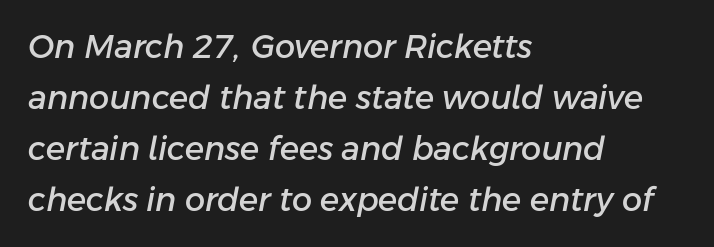
You could not count columns in this text — the font is proportionally spaced. The lines sit at an ordinary, default distance from one another. There's an unmistakable incline to the writing here. The area under the type is left untouched. The passage shown has conventional tracking throughout.
